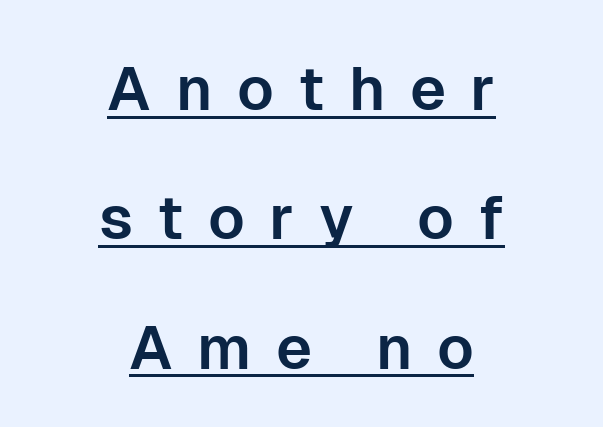
{"serif": "no", "italic": "no", "width": "normal", "stroke_contrast": "low", "x_height": "medium", "monospaced": "no", "underline": "yes", "align": "center", "line_spacing": "loose", "line_spacing_ratio": 2.12, "letter_spacing": "wide", "letter_spacing_em": 0.4, "glyph_px": 61}
